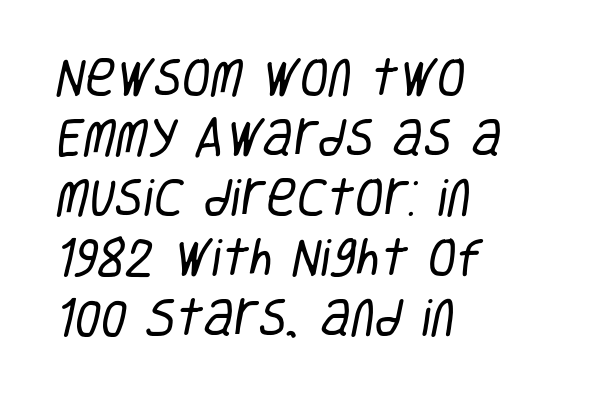
The face used here is proportionally spaced, like ordinary book or web type. Characters follow at the spacing the type designer built in. The text block is weighted toward the left margin, trailing off unevenly rightward. Typographically, this falls in the sans-serif category.
